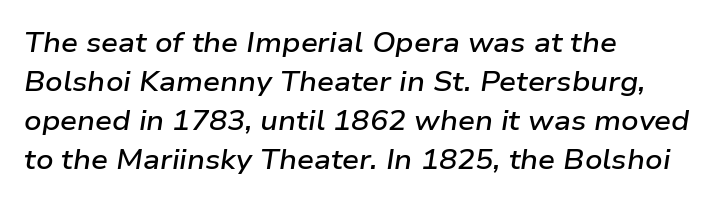
The image shows 27 px text type, italic (leaning right); set left-aligned, normal line spacing (1.45x), normal letter spacing, not underlined.
